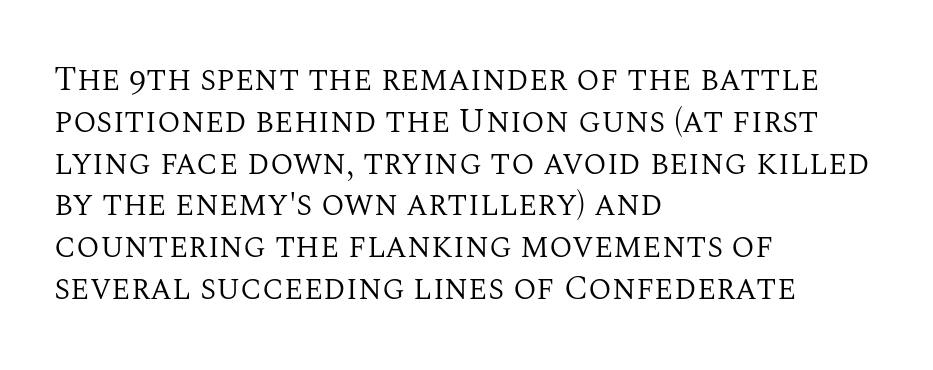
Note: serifs present on the glyphs. A typesetter would call this proportional, since set widths differ per character. Casual observation: everything's shoved over to the left. Descenders are the only things crossing below the line. Ascenders rise straight up at ninety degrees.
